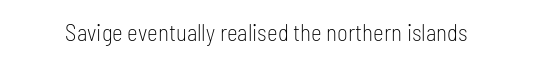
The image shows 23 px text type, upright; set normal letter spacing, not underlined.
